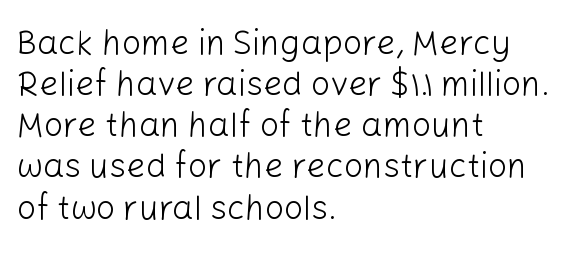
The image shows 34 px light sans-serif type, upright; set left-aligned, line spacing 1.21x, normal letter spacing, not underlined; low stroke contrast and a medium x-height.
